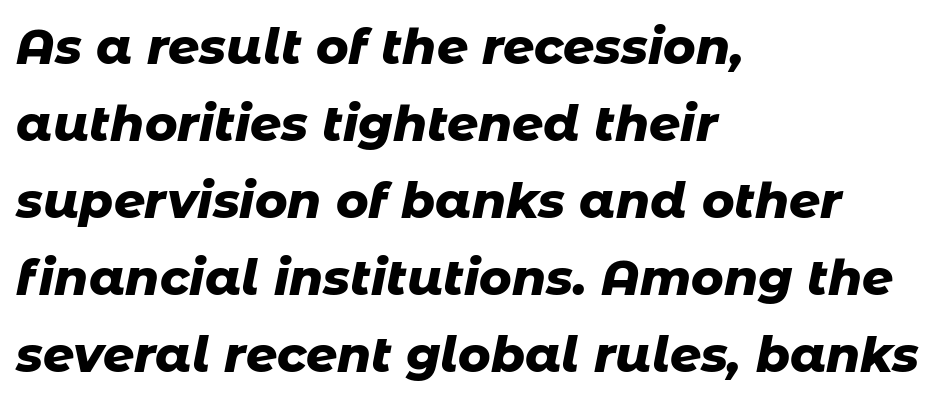
Q: Is the text bold? A: Yes.
Q: Is the text italic (slanted)? A: Yes, it leans right by about 11 degrees.
Q: Is the text underlined? A: No.
Q: How is the paragraph aligned? A: Left-aligned.
Q: Is the spacing between letters normal or unusually wide? A: Normal.
Q: Is the spacing between lines tight, normal or loose? A: Normal.
Q: Width (condensed, normal, or wide)? A: Normal.
Q: Stroke contrast? A: Low.
Q: x-height? A: Medium.
Q: Monospaced? A: No.
